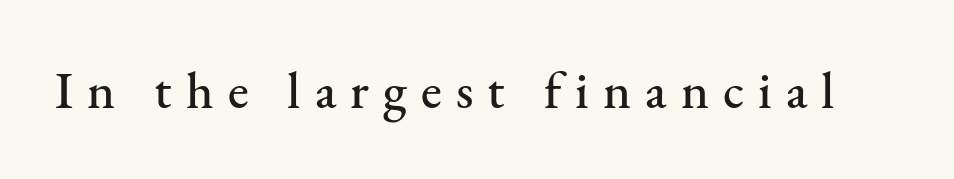
Q: Is the text italic (slanted)? A: No, it is upright.
Q: Is the typeface a serif or a sans-serif typeface? A: Serif.
Q: Is the text underlined? A: No.
Q: Is the spacing between letters normal or unusually wide? A: Unusually wide.
Q: Width (condensed, normal, or wide)? A: Normal.
Q: Stroke contrast? A: Medium.
Q: x-height? A: Small.
Q: Monospaced? A: No.
